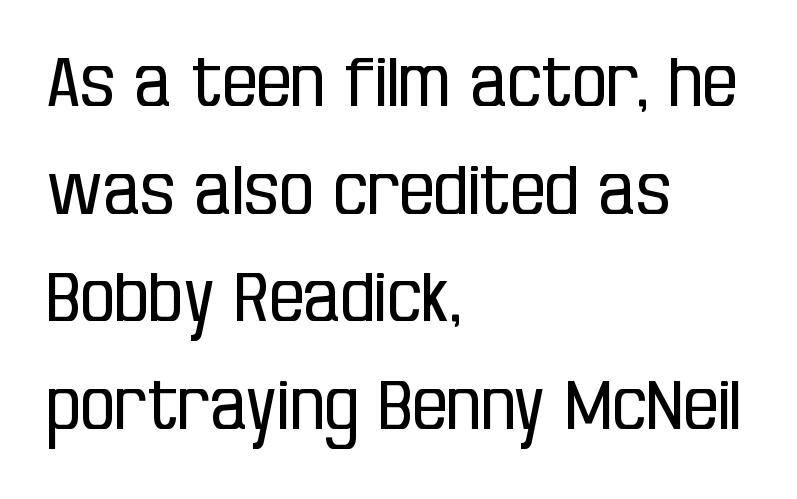
The image shows 69 px regular-weight, condensed sans-serif type, upright; set left-aligned, normal line spacing (1.56x), normal letter spacing, not underlined; low stroke contrast and a large x-height.
